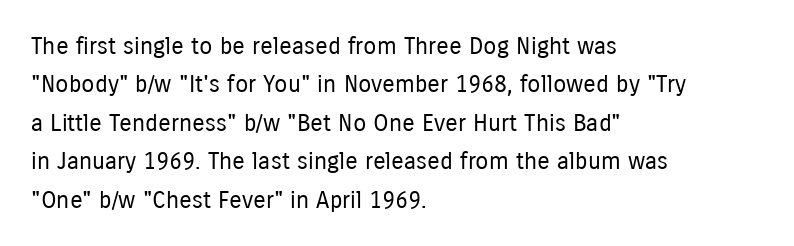
The image shows 24 px text type, upright; set left-aligned, normal line spacing (1.6x), normal letter spacing, not underlined.
